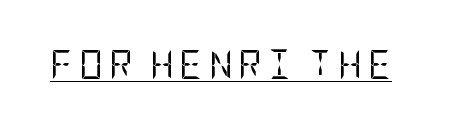
Substantial extra tracking has been applied to these lines. This is sans-serif lettering, the kind often seen on screens and signage. Every character sits straight up, as roman type does. A light-to-regular cut is what we see here. Emphasis is given by a line drawn under the lettering.
